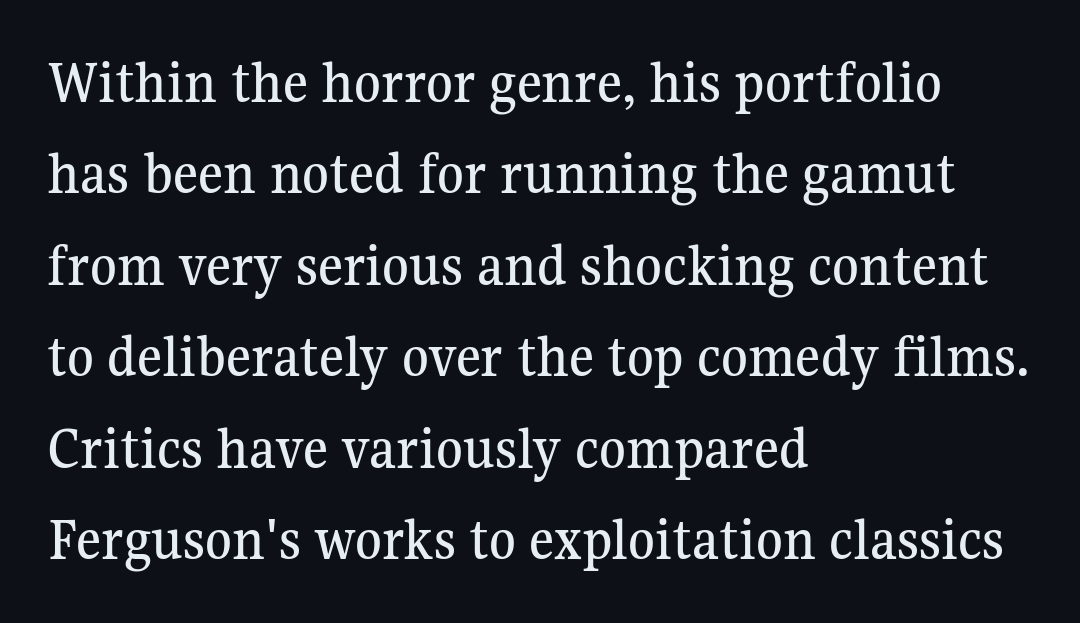
{"serif": "yes", "italic": "no", "width": "normal", "stroke_contrast": "medium", "x_height": "medium", "monospaced": "no", "underline": "no", "align": "left", "line_spacing": "normal", "line_spacing_ratio": 1.5, "letter_spacing": "normal", "letter_spacing_em": 0.0, "glyph_px": 61}
